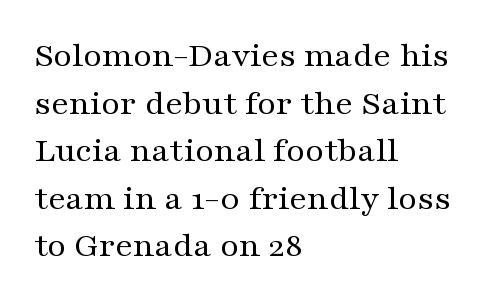
{"serif": "yes", "italic": "no", "bold": "no", "weight": "regular", "width": "wide", "stroke_contrast": "medium", "x_height": "medium", "monospaced": "no", "underline": "no", "align": "left", "line_spacing": "normal", "line_spacing_ratio": 1.32, "letter_spacing": "normal", "letter_spacing_em": 0.0, "glyph_px": 36}
